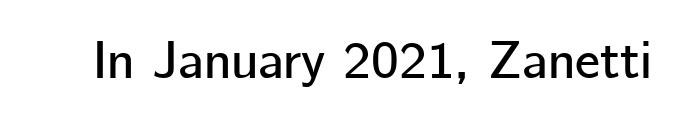
The image shows 53 px sans-serif type, upright; set normal letter spacing, not underlined; low stroke contrast and a medium x-height.
